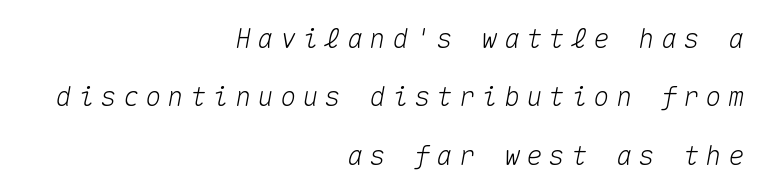
Line ends are locked; line starts wander. Each word looks stretched out because of the extra space between its letters. A typesetter would mark this as italic. The gap between lines stays unmarked.
